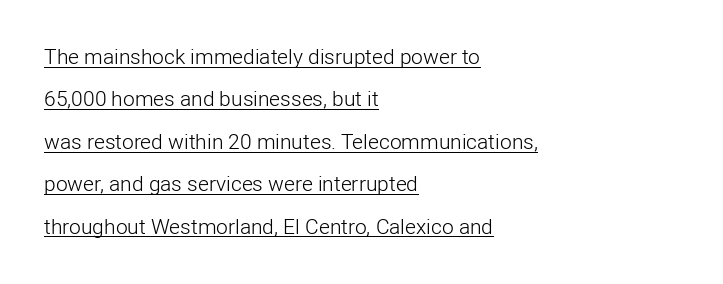
Q: Is the text bold? A: No.
Q: Is the text italic (slanted)? A: No, it is upright.
Q: Is the text underlined? A: Yes.
Q: How is the paragraph aligned? A: Left-aligned.
Q: Is the spacing between letters normal or unusually wide? A: Normal.
Q: Is the spacing between lines tight, normal or loose? A: Loose.
